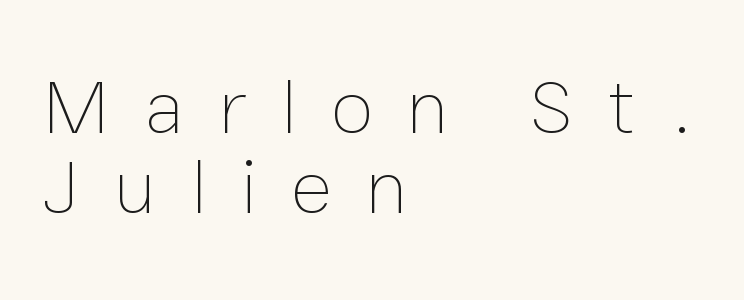
{"italic": "no", "bold": "no", "weight": "thin", "width": "normal", "stroke_contrast": "low", "x_height": "medium", "monospaced": "no", "underline": "no", "align": "left", "line_spacing": "tight", "line_spacing_ratio": 1.02, "letter_spacing": "wide", "letter_spacing_em": 0.43, "glyph_px": 78}
